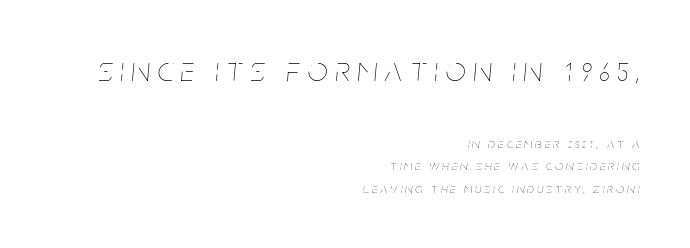
{"italic": "yes", "lean": "right", "slant_degrees": 5, "bold": "no", "weight": "thin", "width": "condensed", "stroke_contrast": "low", "x_height": "large", "monospaced": "no", "underline": "no", "align": "right", "line_spacing": "normal", "line_spacing_ratio": 1.62, "letter_spacing": "wide", "letter_spacing_em": 0.23, "larger_block": "first", "size_ratio": 2.5, "glyph_px": 35}
